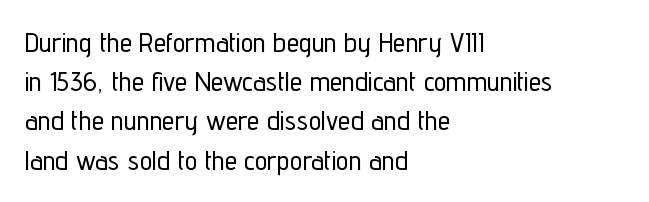
{"serif": "no", "italic": "no", "width": "condensed", "stroke_contrast": "low", "x_height": "medium", "monospaced": "no", "underline": "no", "align": "left", "line_spacing": "normal", "line_spacing_ratio": 1.4, "letter_spacing": "normal", "letter_spacing_em": 0.0, "glyph_px": 28}
